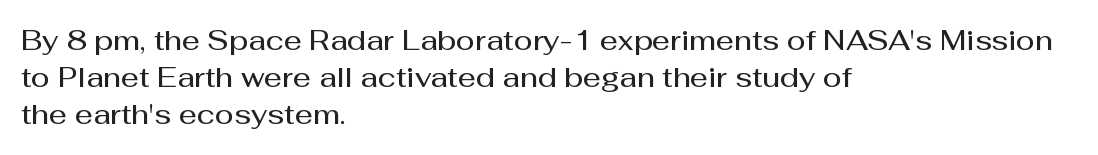
The image shows 28 px semibold sans-serif type, upright; set left-aligned, normal line spacing (1.33x), normal letter spacing, not underlined; medium stroke contrast and a medium x-height.
